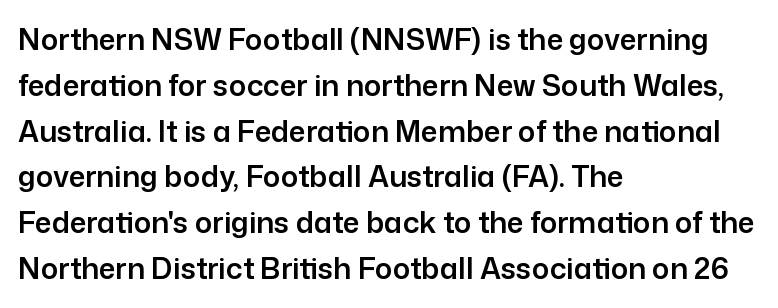
The image shows 29 px sans-serif type, upright; set left-aligned, normal line spacing (1.58x), normal letter spacing, not underlined; low stroke contrast and a medium x-height.
